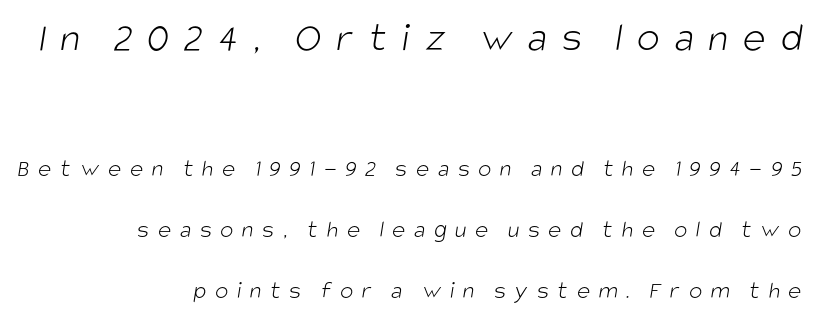
Q: Is the text bold? A: No.
Q: Is the typeface a serif or a sans-serif typeface? A: Sans-serif.
Q: Is the text underlined? A: No.
Q: How is the paragraph aligned? A: Right-aligned.
Q: Is the spacing between letters normal or unusually wide? A: Unusually wide.
Q: Is the spacing between lines tight, normal or loose? A: Loose.
Q: Which block of text is set in a larger size, the first (top) or the second (bottom)? A: The first (top) one.
Q: Width (condensed, normal, or wide)? A: Condensed.
Q: Stroke contrast? A: Low.
Q: x-height? A: Large.
Q: Monospaced? A: No.
